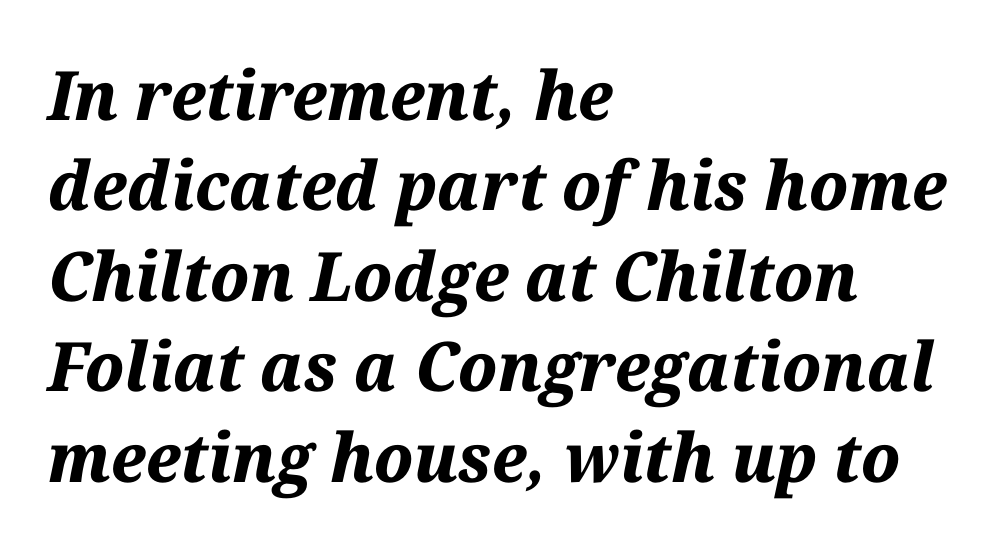
Q: Is the text bold? A: Yes.
Q: Is the text italic (slanted)? A: Yes, it leans right by about 12 degrees.
Q: Is the text underlined? A: No.
Q: How is the paragraph aligned? A: Left-aligned.
Q: Is the spacing between letters normal or unusually wide? A: Normal.
Q: Is the spacing between lines tight, normal or loose? A: Normal.
Q: Width (condensed, normal, or wide)? A: Normal.
Q: Stroke contrast? A: Medium.
Q: x-height? A: Medium.
Q: Monospaced? A: No.
